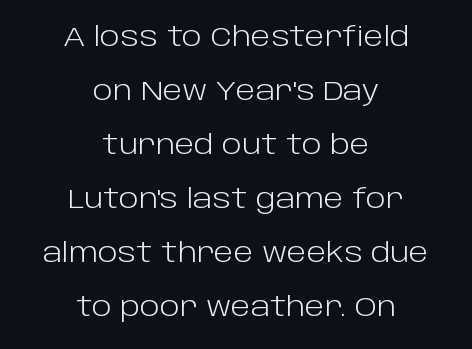
{"italic": "no", "bold": "no", "underline": "no", "align": "center", "line_spacing": "loose", "line_spacing_ratio": 2.08, "letter_spacing": "normal", "letter_spacing_em": 0.0, "glyph_px": 26}
